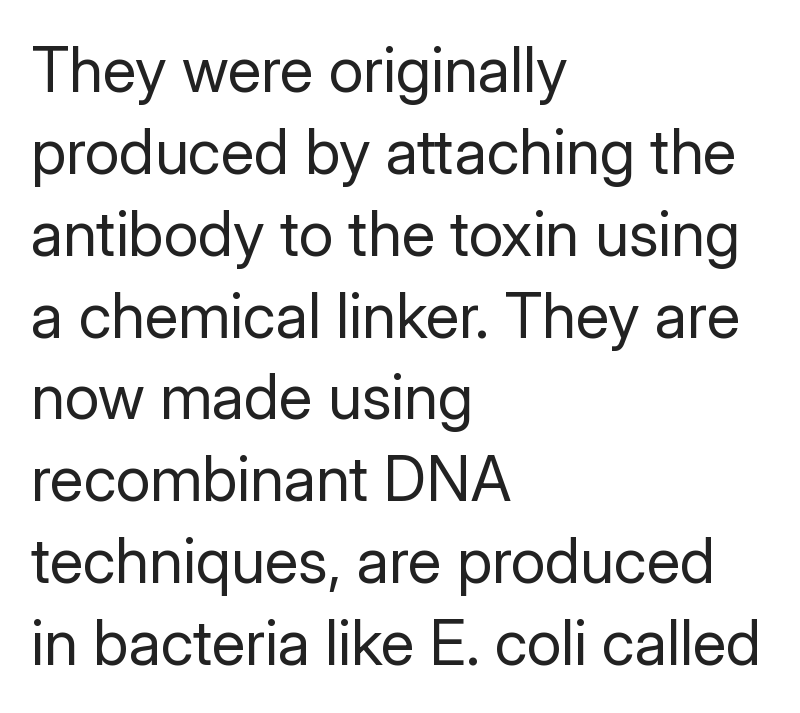
Q: Is the text bold? A: No.
Q: Is the text italic (slanted)? A: No, it is upright.
Q: Is the typeface a serif or a sans-serif typeface? A: Sans-serif.
Q: Is the text underlined? A: No.
Q: How is the paragraph aligned? A: Left-aligned.
Q: Is the spacing between letters normal or unusually wide? A: Normal.
Q: Is the spacing between lines tight, normal or loose? A: Normal.
Q: Width (condensed, normal, or wide)? A: Normal.
Q: Stroke contrast? A: Low.
Q: x-height? A: Medium.
Q: Monospaced? A: No.
